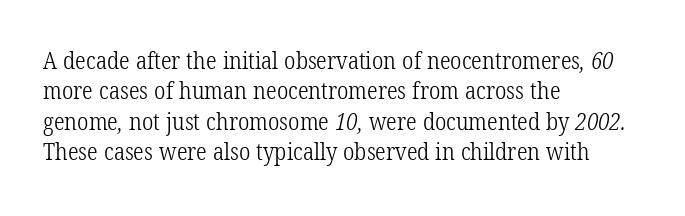
The image shows 24 px text type; set left-aligned, normal line spacing (1.27x), normal letter spacing, not underlined.
